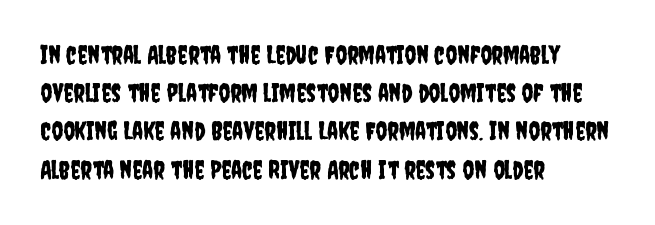
{"italic": "no", "underline": "no", "align": "left", "line_spacing": "normal", "line_spacing_ratio": 1.53, "letter_spacing": "normal", "letter_spacing_em": 0.0, "glyph_px": 25}
